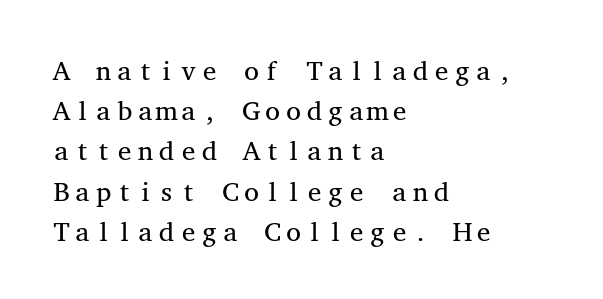
{"italic": "no", "bold": "no", "underline": "no", "align": "left", "line_spacing": "normal", "line_spacing_ratio": 1.49, "letter_spacing": "normal", "letter_spacing_em": 0.0, "glyph_px": 27}
